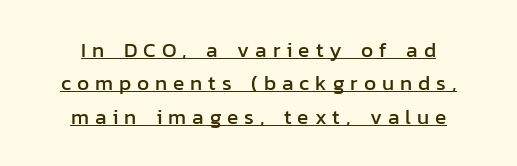
{"italic": "no", "underline": "yes", "align": "center", "line_spacing": "normal", "line_spacing_ratio": 1.59, "letter_spacing": "wide", "letter_spacing_em": 0.28, "glyph_px": 21}
